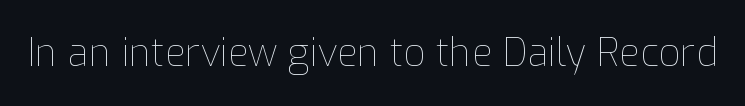
{"italic": "no", "bold": "no", "weight": "thin", "width": "normal", "stroke_contrast": "low", "x_height": "medium", "monospaced": "no", "underline": "no", "letter_spacing": "normal", "letter_spacing_em": 0.0, "glyph_px": 38}
